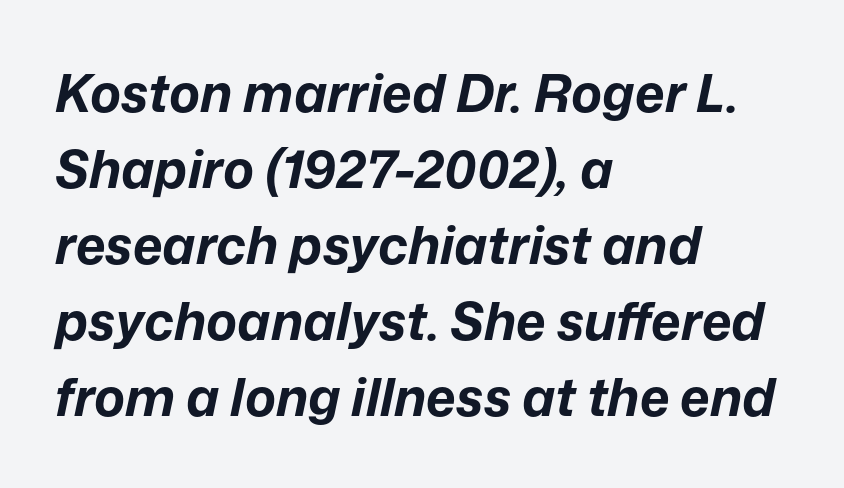
{"italic": "yes", "lean": "right", "slant_degrees": 12, "bold": "yes", "weight": "bold", "width": "normal", "stroke_contrast": "low", "x_height": "medium", "monospaced": "no", "underline": "no", "align": "left", "line_spacing": "normal", "line_spacing_ratio": 1.46, "letter_spacing": "normal", "letter_spacing_em": 0.0, "glyph_px": 52}
